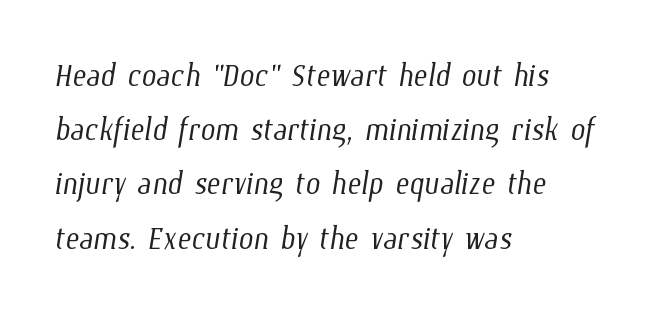
In CSS terms this would be text-align: left. Quick note: interline space is typical. This reads as an unemphasized weight, regular at the heaviest. The space directly below the letters is spotless. The passage shown has conventional tracking throughout.
